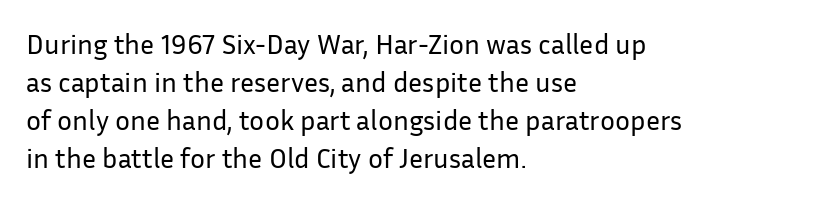
{"serif": "no", "italic": "no", "bold": "no", "weight": "regular", "width": "normal", "stroke_contrast": "low", "x_height": "medium", "monospaced": "no", "underline": "no", "align": "left", "line_spacing": "normal", "line_spacing_ratio": 1.36, "letter_spacing": "normal", "letter_spacing_em": 0.0, "glyph_px": 28}
